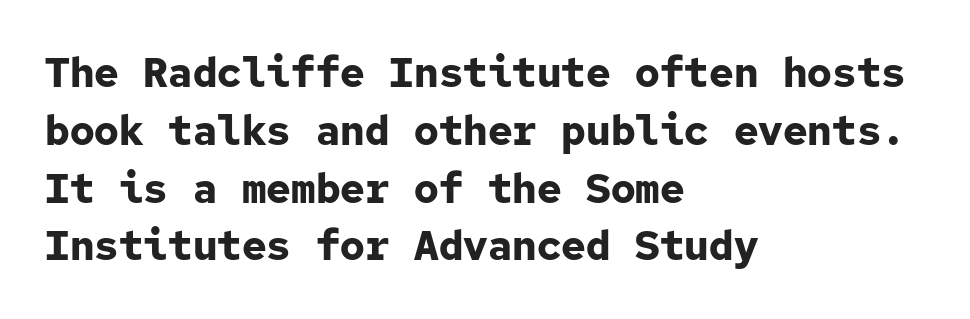
A student would call this left alignment; a typographer would say flush left, rag right. The space directly below the letters is spotless. Students, note that the glyphs here touch the page at normal intervals. In terms of leading, this rendering sits right in the middle. The lettering stays uniformly vertical, giving the passage a roman look. The type family on display is of the sans-serif kind.
